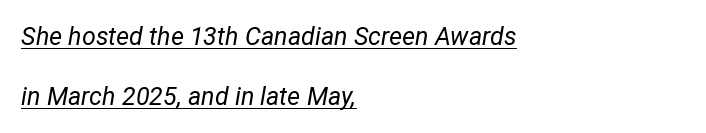
{"italic": "yes", "lean": "right", "slant_degrees": 12, "bold": "no", "underline": "yes", "align": "left", "line_spacing": "loose", "line_spacing_ratio": 2.4, "letter_spacing": "normal", "letter_spacing_em": 0.0, "glyph_px": 25}
